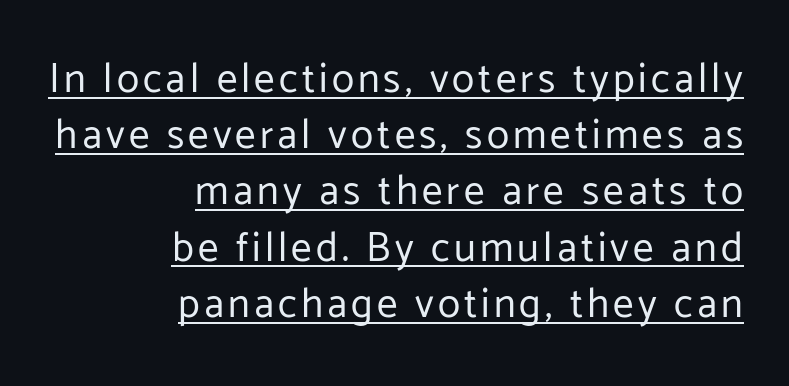
The image shows 41 px regular-weight sans-serif type, upright; set right-aligned, normal line spacing (1.37x), underlined; low stroke contrast and a medium x-height.
